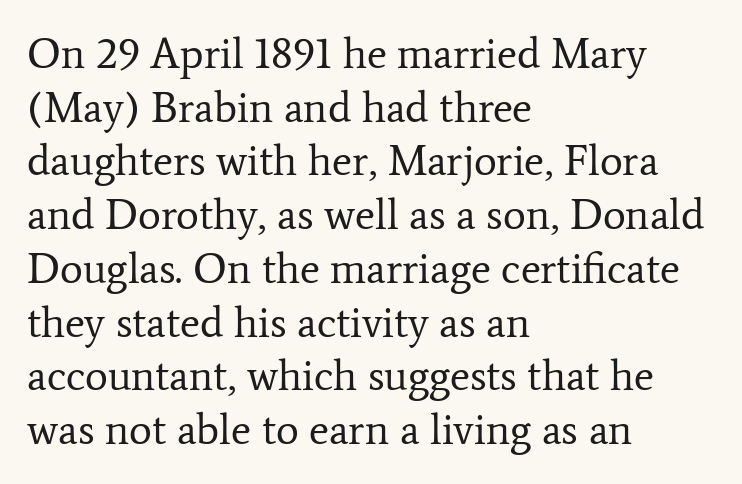
{"serif": "yes", "italic": "no", "bold": "no", "weight": "regular", "width": "normal", "stroke_contrast": "low", "x_height": "medium", "monospaced": "no", "underline": "no", "align": "left", "line_spacing": "normal", "line_spacing_ratio": 1.25, "letter_spacing": "normal", "letter_spacing_em": 0.0, "glyph_px": 43}
